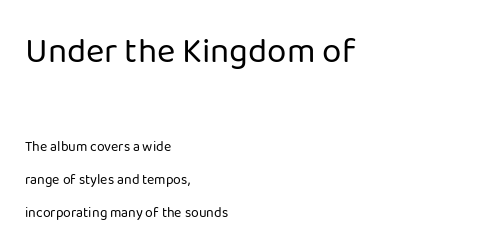
The image shows 35 px regular-weight sans-serif type, upright; set left-aligned, loose line spacing (2.37x), normal letter spacing, not underlined; the first (top) block is 2.5x larger; low stroke contrast and a medium x-height.
